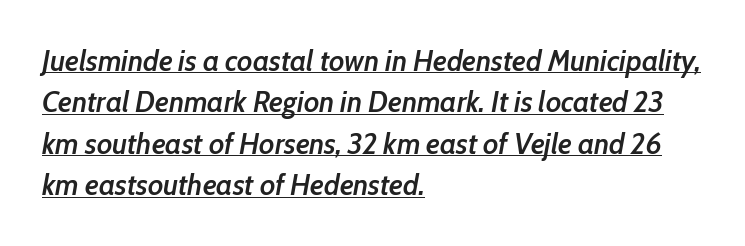
Q: Is the text bold? A: Semi-bold.
Q: Is the text italic (slanted)? A: Yes, it leans right by about 10 degrees.
Q: Is the text underlined? A: Yes.
Q: How is the paragraph aligned? A: Left-aligned.
Q: Is the spacing between letters normal or unusually wide? A: Normal.
Q: Is the spacing between lines tight, normal or loose? A: Normal.
Q: Width (condensed, normal, or wide)? A: Condensed.
Q: Stroke contrast? A: Low.
Q: x-height? A: Medium.
Q: Monospaced? A: No.
